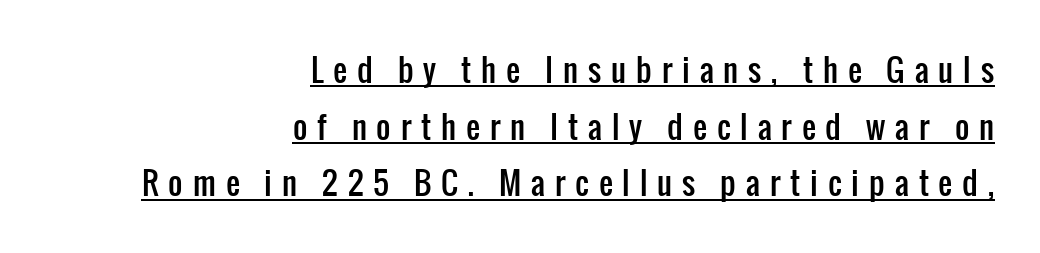
The image shows 31 px condensed sans-serif type, upright; set right-aligned, line spacing 1.83x, unusually wide letter spacing (+0.32 em), underlined; low stroke contrast and a medium x-height.
